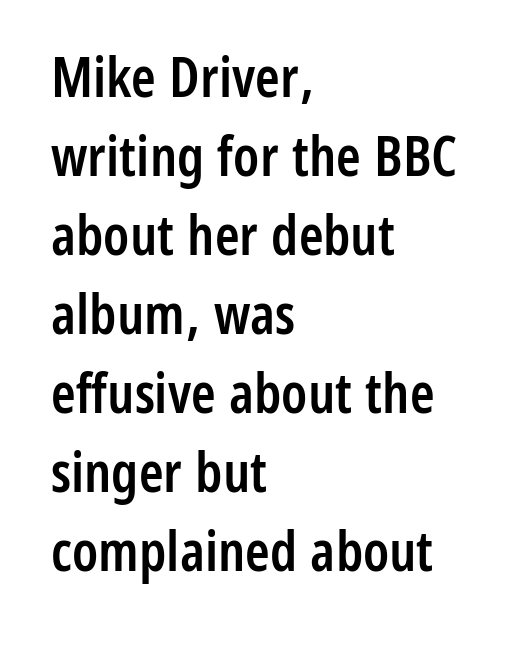
Q: Is the text bold? A: Semi-bold.
Q: Is the text italic (slanted)? A: No, it is upright.
Q: Is the typeface a serif or a sans-serif typeface? A: Sans-serif.
Q: Is the text underlined? A: No.
Q: How is the paragraph aligned? A: Left-aligned.
Q: Is the spacing between letters normal or unusually wide? A: Normal.
Q: Is the spacing between lines tight, normal or loose? A: Normal.
Q: Width (condensed, normal, or wide)? A: Condensed.
Q: Stroke contrast? A: Low.
Q: x-height? A: Medium.
Q: Monospaced? A: No.
